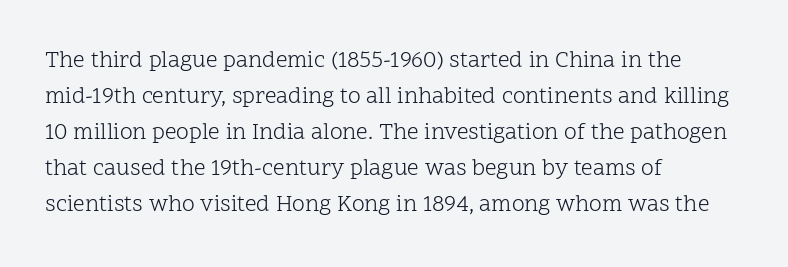
{"italic": "no", "bold": "no", "underline": "no", "align": "left", "line_spacing": "normal", "line_spacing_ratio": 1.56, "letter_spacing": "normal", "letter_spacing_em": 0.0, "glyph_px": 23}
